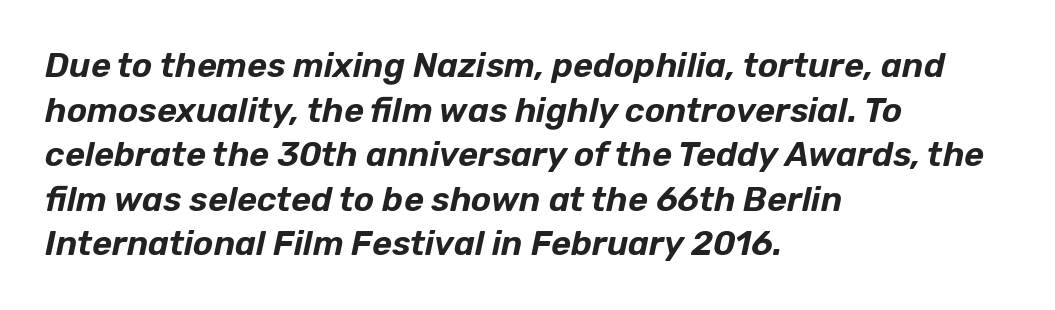
The image shows 34 px text type, italic (leaning right); set left-aligned, normal line spacing (1.31x), normal letter spacing, not underlined; low stroke contrast and a medium x-height.
